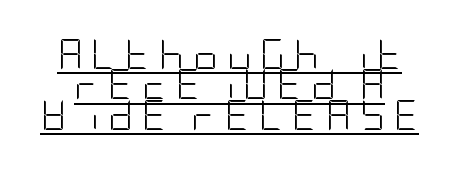
Emphasis is given by a line drawn under the lettering. A sans-serif font was chosen for this passage. Compared with a typical body face, this is equally light or lighter still. The axis of the letterforms is exactly vertical. Leading: reduced. The tracking reads as deliberately expanded to a designer's eye.
